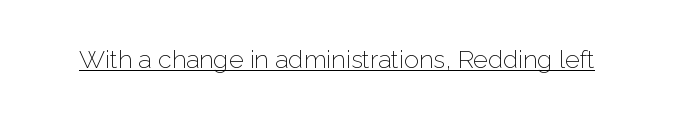
The letterforms sit at book weight or below. Posture: upright roman. Here the glyphs are tracked normally, forming tight word shapes. The words here are underlined.
